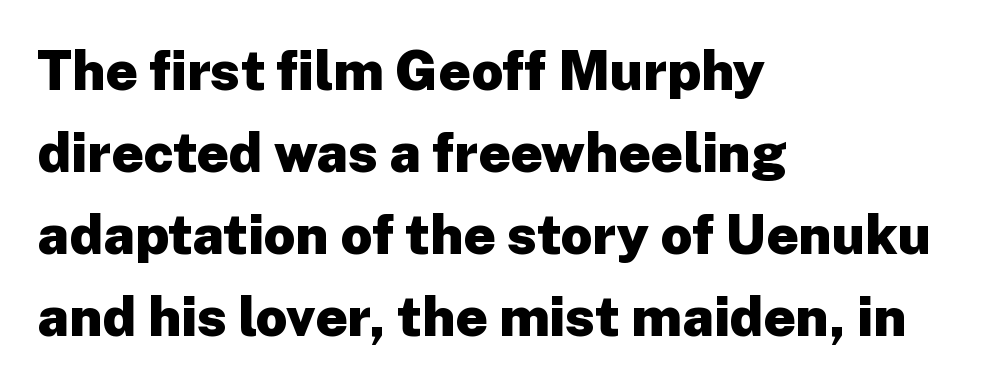
A typesetter would call this leading conventional body-copy spacing. All the whitespace from short lines collects on the right. Look at the tracking — it's just the regular setting, nothing added. Bold? Absolutely — the strokes are thick and heavy. Upright lettering throughout.
